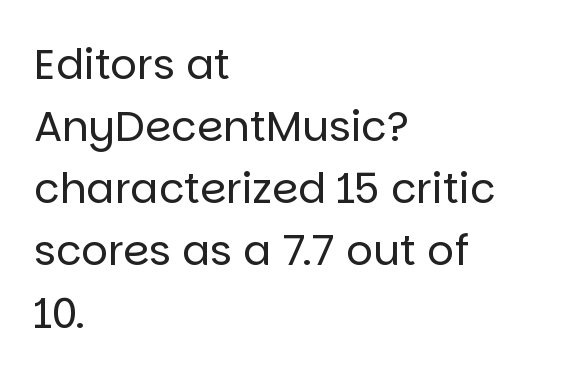
The image shows 42 px regular-weight sans-serif type, upright; set left-aligned, normal line spacing (1.48x), normal letter spacing, not underlined; low stroke contrast and a large x-height.
